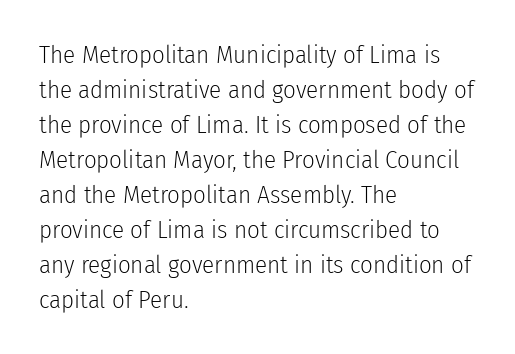
The image shows 25 px text type, upright; set left-aligned, normal line spacing (1.4x), normal letter spacing, not underlined.
